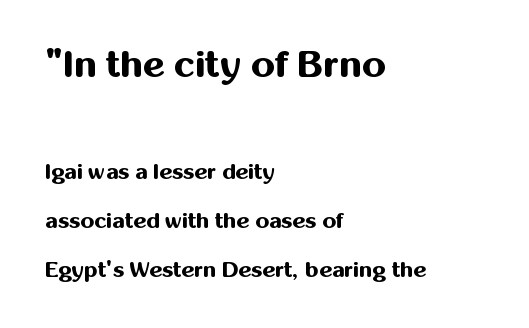
Typesetter's note — upper block bumped up in size, lower block left smaller. No word sits above an underline. Weight check: bold — yes, fully. The rendering keeps characters at their native spacing.
